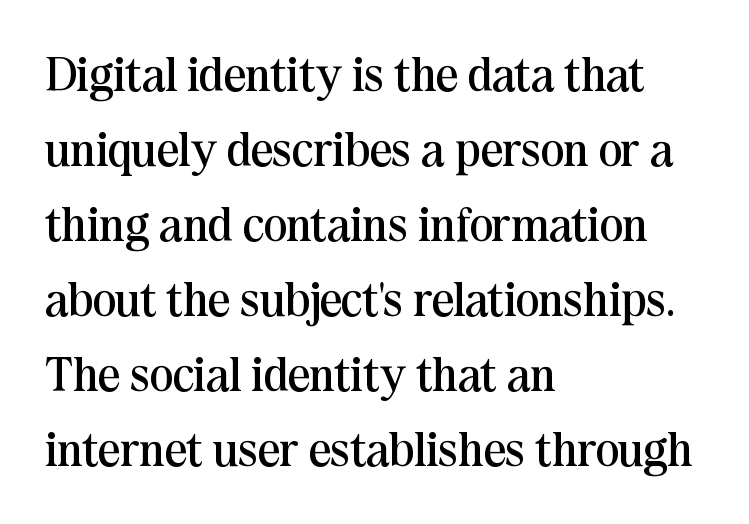
Q: Is the text bold? A: No.
Q: Is the text italic (slanted)? A: No, it is upright.
Q: Is the typeface a serif or a sans-serif typeface? A: Serif.
Q: Is the text underlined? A: No.
Q: How is the paragraph aligned? A: Left-aligned.
Q: Is the spacing between letters normal or unusually wide? A: Normal.
Q: Is the spacing between lines tight, normal or loose? A: Normal.
Q: Width (condensed, normal, or wide)? A: Normal.
Q: Stroke contrast? A: Medium.
Q: x-height? A: Medium.
Q: Monospaced? A: No.
